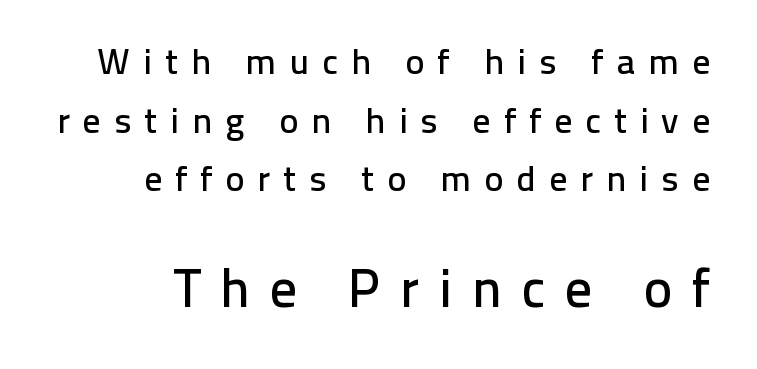
{"serif": "no", "italic": "no", "width": "normal", "stroke_contrast": "low", "x_height": "medium", "monospaced": "no", "underline": "no", "line_spacing": "normal", "line_spacing_ratio": 1.63, "letter_spacing": "wide", "letter_spacing_em": 0.36, "larger_block": "second", "size_ratio": 1.5, "glyph_px": 54}
